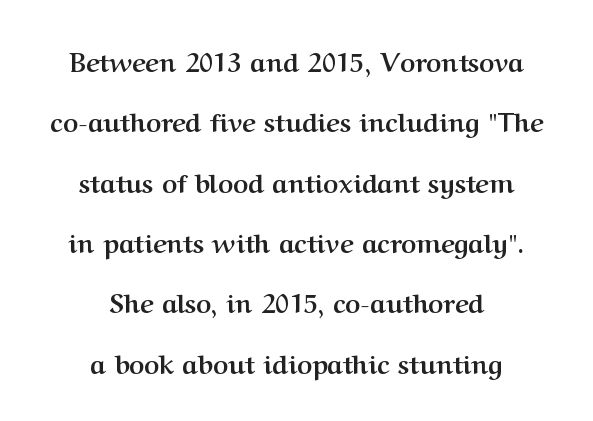
The typesetter chose a symmetrical, centered arrangement here. The space beneath each line is pristine and unruled. Italic: no, the glyphs are upright roman. Observe the ordinary spacing: letters are neighbours, not strangers.
